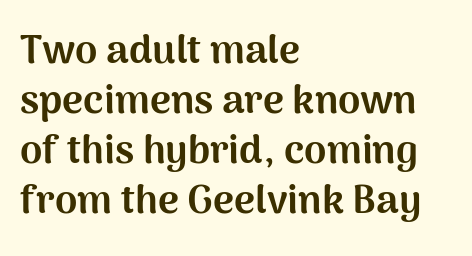
The image shows 40 px bold sans-serif type, upright; set left-aligned, normal line spacing (1.25x), normal letter spacing, not underlined; medium stroke contrast and a medium x-height.
